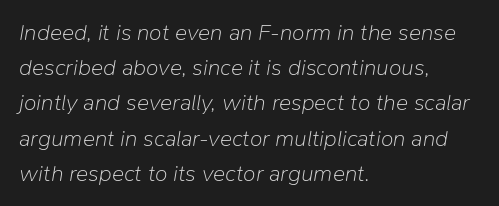
The image shows 23 px text type, italic (leaning right); set left-aligned, normal line spacing (1.53x), normal letter spacing, not underlined.
